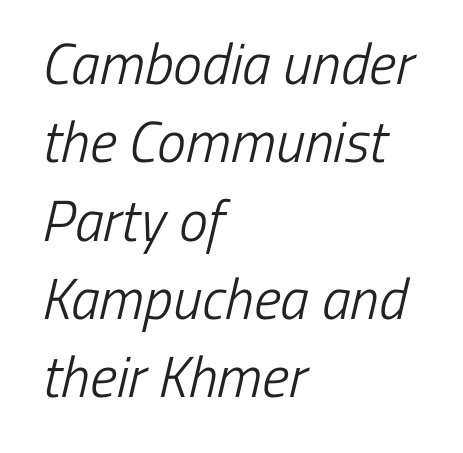
{"serif": "no", "bold": "no", "weight": "light", "width": "condensed", "stroke_contrast": "low", "x_height": "medium", "monospaced": "no", "underline": "no", "align": "left", "line_spacing": "normal", "line_spacing_ratio": 1.35, "letter_spacing": "normal", "letter_spacing_em": 0.0, "glyph_px": 58}
